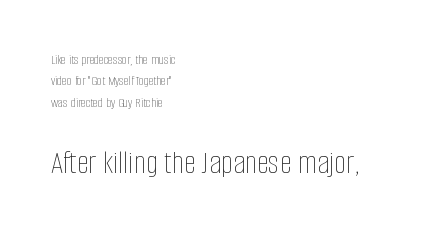
The image shows 34 px thin, condensed type, upright; set left-aligned, normal line spacing (1.52x), normal letter spacing, not underlined; the second (bottom) block is 2.43x larger; low stroke contrast and a large x-height.
